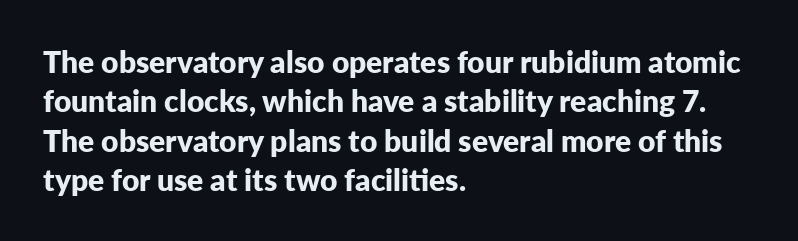
{"serif": "no", "italic": "no", "bold": "yes", "weight": "bold", "width": "normal", "stroke_contrast": "low", "x_height": "medium", "monospaced": "no", "underline": "no", "align": "left", "line_spacing": "normal", "line_spacing_ratio": 1.31, "letter_spacing": "normal", "letter_spacing_em": 0.0, "glyph_px": 30}
